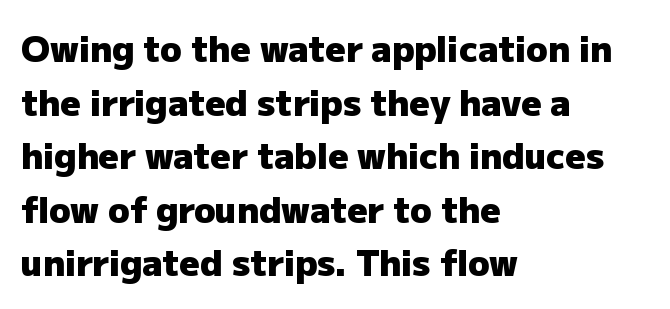
Q: Is the text bold? A: Yes.
Q: Is the text italic (slanted)? A: No, it is upright.
Q: Is the typeface a serif or a sans-serif typeface? A: Sans-serif.
Q: Is the text underlined? A: No.
Q: How is the paragraph aligned? A: Left-aligned.
Q: Is the spacing between letters normal or unusually wide? A: Normal.
Q: Is the spacing between lines tight, normal or loose? A: Normal.
Q: Width (condensed, normal, or wide)? A: Normal.
Q: Stroke contrast? A: Low.
Q: x-height? A: Medium.
Q: Monospaced? A: No.
